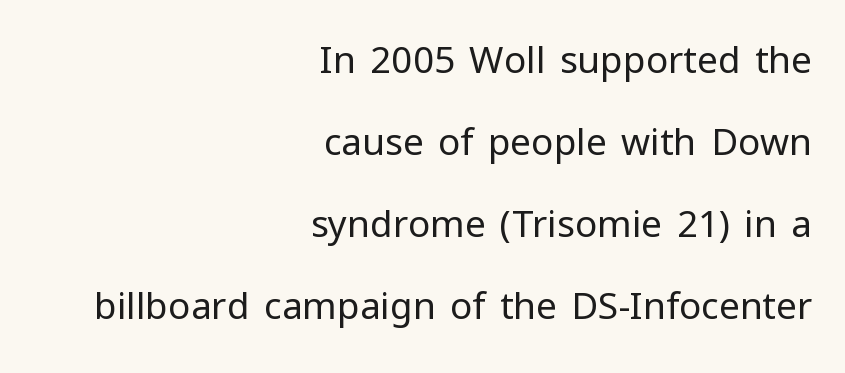
Q: Is the text bold? A: No.
Q: Is the text italic (slanted)? A: No, it is upright.
Q: Is the typeface a serif or a sans-serif typeface? A: Sans-serif.
Q: Is the text underlined? A: No.
Q: How is the paragraph aligned? A: Right-aligned.
Q: Is the spacing between letters normal or unusually wide? A: Normal.
Q: Is the spacing between lines tight, normal or loose? A: Loose.
Q: Width (condensed, normal, or wide)? A: Normal.
Q: Stroke contrast? A: Low.
Q: x-height? A: Medium.
Q: Monospaced? A: No.
